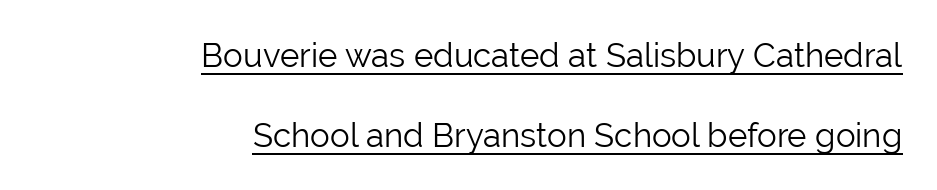
{"serif": "no", "italic": "no", "bold": "no", "weight": "light", "width": "normal", "stroke_contrast": "low", "x_height": "medium", "monospaced": "no", "underline": "yes", "align": "right", "line_spacing": "loose", "line_spacing_ratio": 2.41, "letter_spacing": "normal", "letter_spacing_em": 0.0, "glyph_px": 33}
